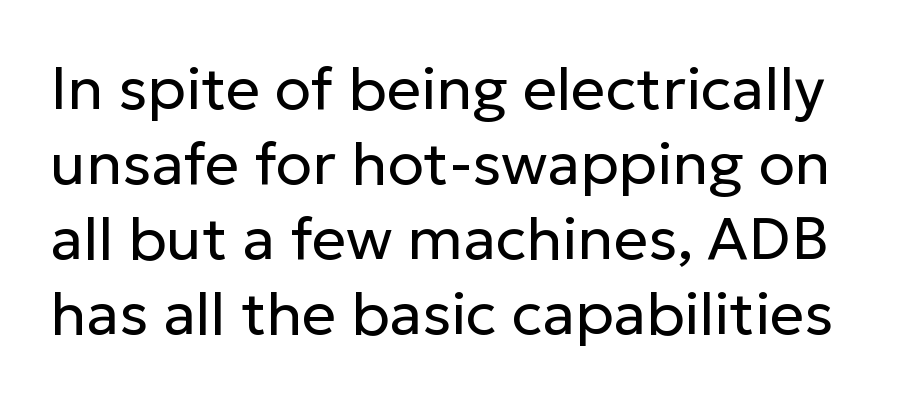
Any mark beneath the type? The region is blank. A typesetter would call this zero additional tracking. Proportional: the letters do not fall into vertical columns. Rendered with straight, roman letterforms. A normal amount of white space separates one row of letters from the next.
